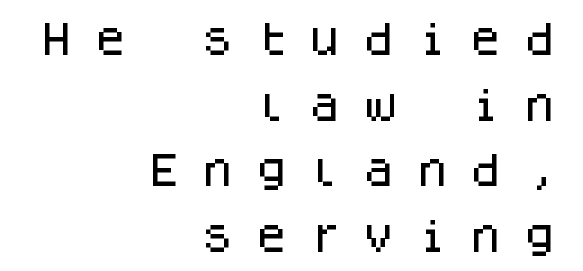
{"serif": "no", "italic": "no", "width": "normal", "stroke_contrast": "low", "x_height": "large", "monospaced": "yes", "underline": "no", "align": "right", "line_spacing_ratio": 1.82, "letter_spacing": "wide", "letter_spacing_em": 0.49, "glyph_px": 36}
